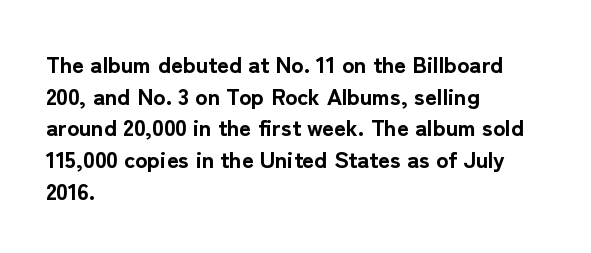
{"italic": "no", "bold": "yes", "underline": "no", "align": "left", "line_spacing": "normal", "line_spacing_ratio": 1.38, "letter_spacing": "normal", "letter_spacing_em": 0.0, "glyph_px": 23}
